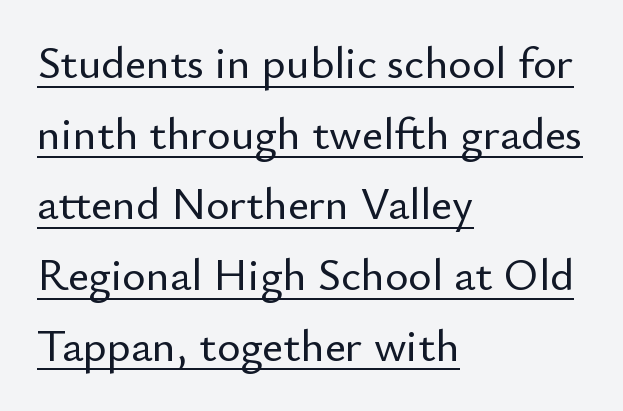
Tracking value appears to be zero — textbook default spacing. The letters advance in unequal steps, a hallmark of proportional type. The rendered words wear a rule along their underside. Every character sits straight up, as roman type does. This sample is left-justified, so line endings fall wherever the words run out.
